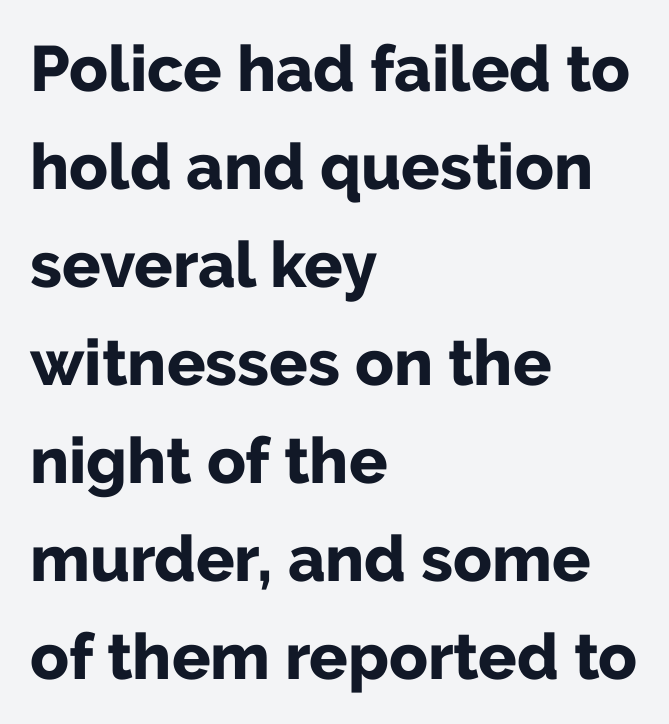
The designer went with a sans here, leaving each stem footless. Think of a printed novel: that variable character pitch is what you see here. Descender tails drop into unmarked territory. The paragraph shown leans on its left margin.
